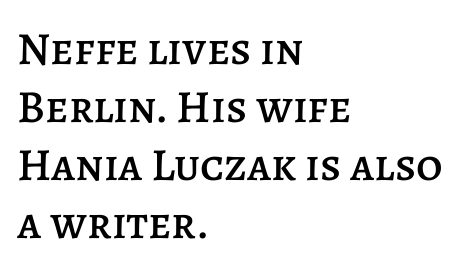
This sample has the flowing, uneven cadence of proportional lettering. The string is rendered with underlining switched off. Visually the block forms a straight wall on the left and a jagged coastline on the right. A roman cut, with each character standing at attention.
